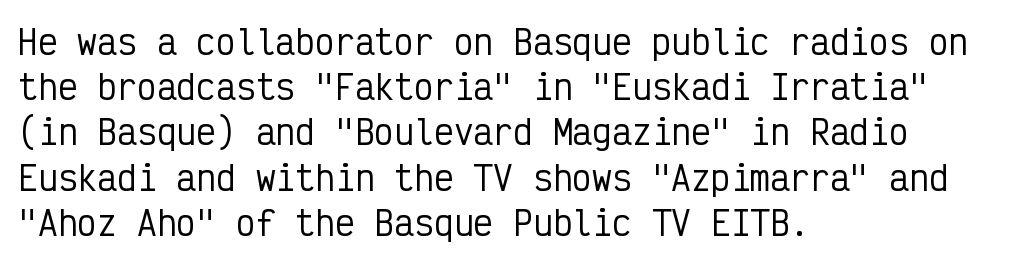
Layout note: lines flush left. Characters follow at the spacing the type designer built in. This sample keeps an unexceptional amount of space between lines. This sample uses a sans-serif face. Type without underlining.
